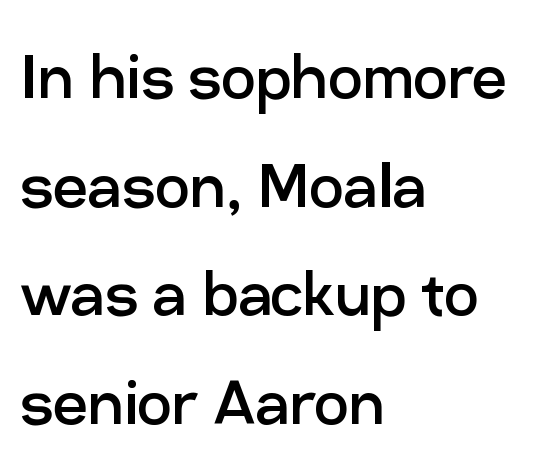
Vertically, the passage feels balanced, rows spaced as you'd expect. Letterform terminals end flat and unadorned throughout the passage. No word sits above an underline. Posture: upright roman. Each stroke keeps to a modest, everyday thickness or less. These lines are rendered in a variable-pitch font.
